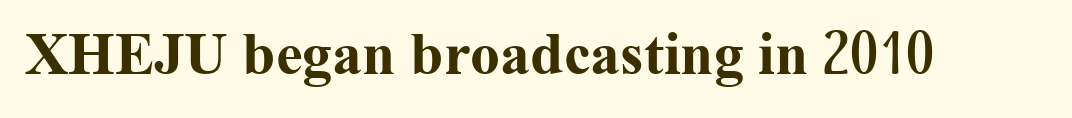
Q: Is the text bold? A: Yes.
Q: Is the text italic (slanted)? A: No, it is upright.
Q: Is the typeface a serif or a sans-serif typeface? A: Serif.
Q: Is the text underlined? A: No.
Q: Is the spacing between letters normal or unusually wide? A: Normal.
Q: Width (condensed, normal, or wide)? A: Normal.
Q: Stroke contrast? A: Medium.
Q: x-height? A: Medium.
Q: Monospaced? A: No.
